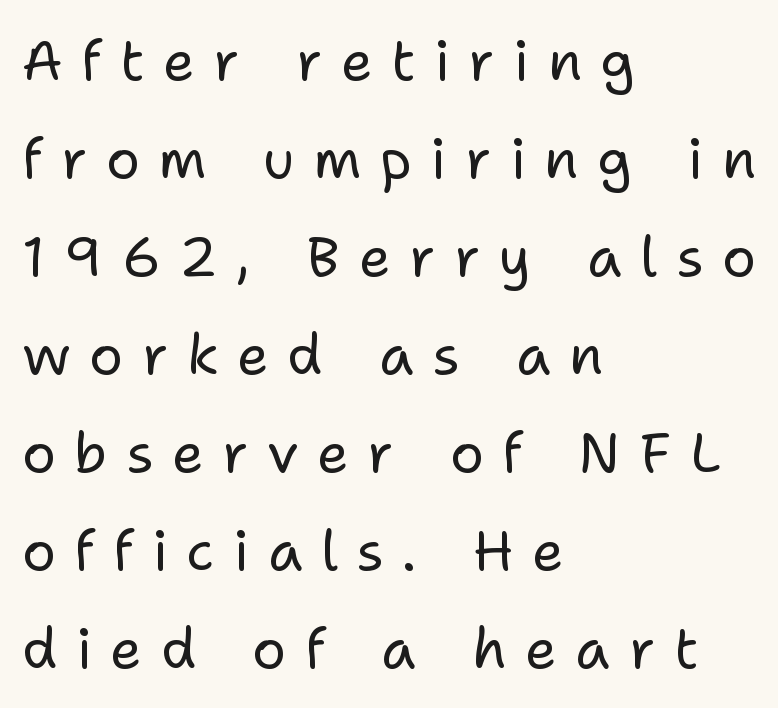
Visually the block forms a straight wall on the left and a jagged coastline on the right. Is there any slant? The stems are plumb. Underlining? Definitely not there. Looks like regular typesetting: each glyph gets only the width it needs. No heavy texture on the line: the type isn't bold. The face used here is a sans, in the tradition of grotesques and geometrics.
